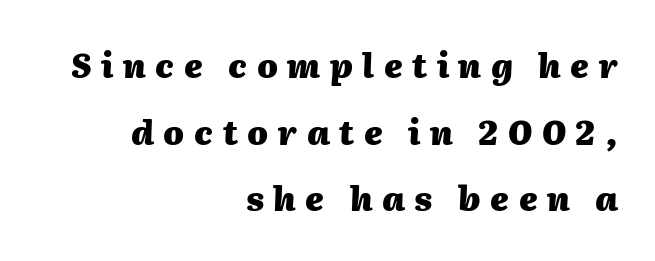
These lines are set flush right with a ragged left edge. A typesetter would mark this as italic. Compared with an ordinary text face, these strokes are far heavier — a full bold. A typesetter would call this proportional, since set widths differ per character. Nobody drew a line under any word here.
